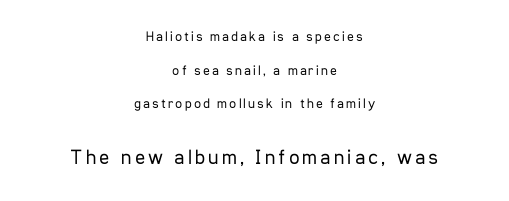
The image shows 21 px text type, upright; set centered, loose line spacing (2.41x), not underlined; the second (bottom) block is 1.5x larger.
